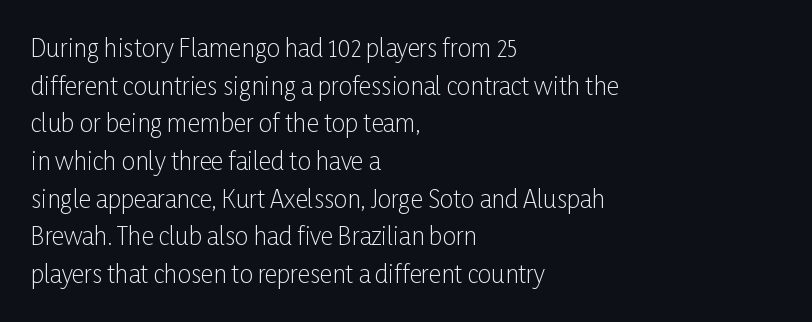
The setting favours the left margin, as ordinary paragraphs usually do. The face looks like a standard text weight, possibly lighter. Each row of text sits above clean, open space. Posture: straight, roman, zero tilt.
